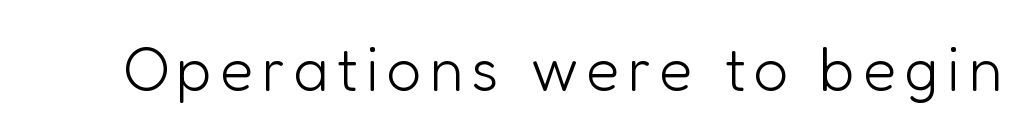
{"serif": "no", "italic": "no", "bold": "no", "weight": "light", "width": "normal", "stroke_contrast": "low", "x_height": "medium", "monospaced": "no", "underline": "no", "glyph_px": 61}
